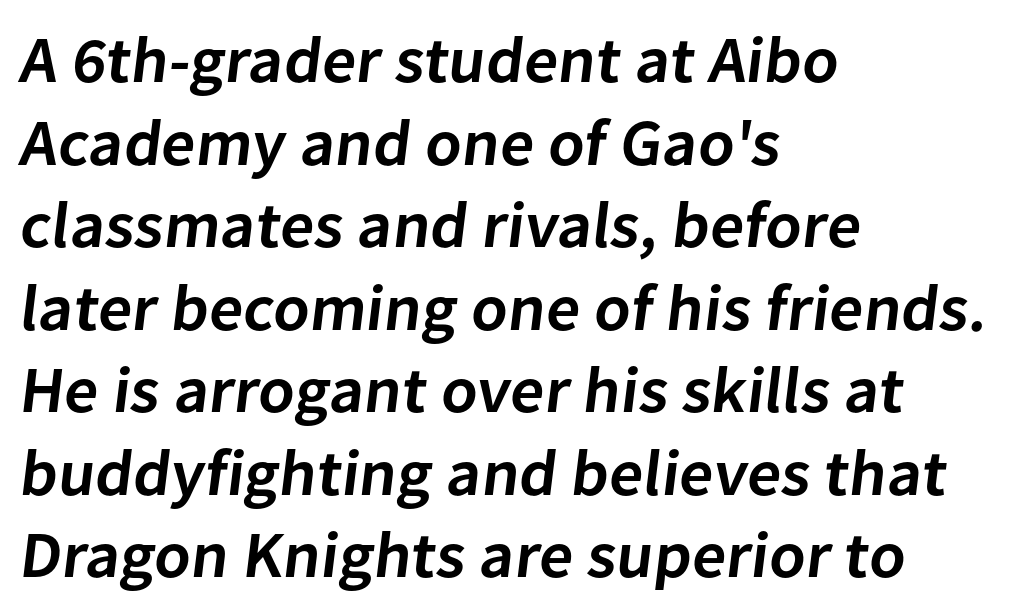
The image shows 65 px semibold sans-serif type; set left-aligned, normal line spacing (1.27x), normal letter spacing, not underlined; low stroke contrast and a medium x-height.
